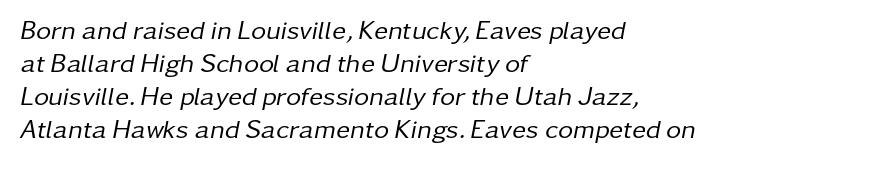
Q: Is the text bold? A: No.
Q: Is the text italic (slanted)? A: Yes, it leans right by about 11 degrees.
Q: Is the text underlined? A: No.
Q: How is the paragraph aligned? A: Left-aligned.
Q: Is the spacing between letters normal or unusually wide? A: Normal.
Q: Is the spacing between lines tight, normal or loose? A: Normal.
